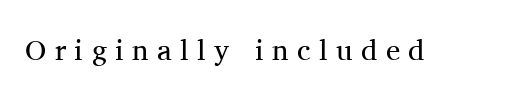
{"serif": "yes", "italic": "no", "bold": "no", "weight": "regular", "width": "normal", "stroke_contrast": "medium", "x_height": "medium", "monospaced": "no", "underline": "no", "letter_spacing": "wide", "letter_spacing_em": 0.29, "glyph_px": 29}
